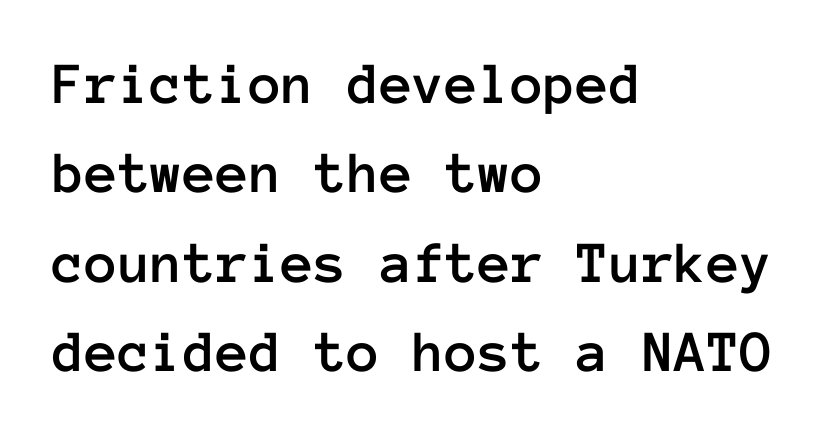
The image shows 60 px text type, upright, monospaced; set left-aligned, normal line spacing (1.49x), normal letter spacing, not underlined; low stroke contrast and a medium x-height.
